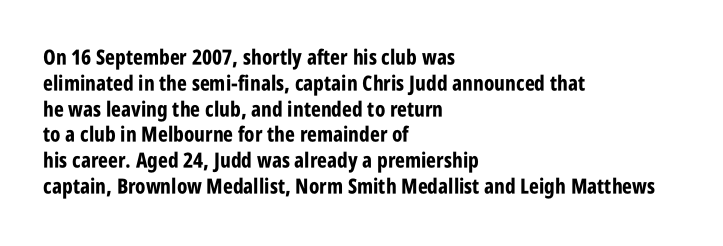
The image shows 21 px bold type, upright; set left-aligned, line spacing 1.23x, normal letter spacing, not underlined.
